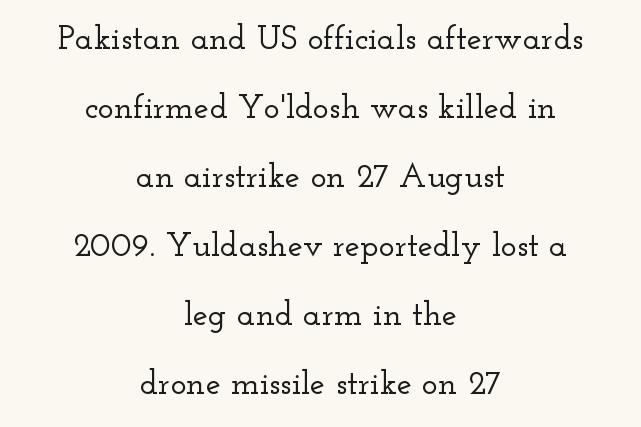
The image shows 34 px wide serif type, upright; set centered, loose line spacing (2.03x), normal letter spacing, not underlined; low stroke contrast and a small x-height.
